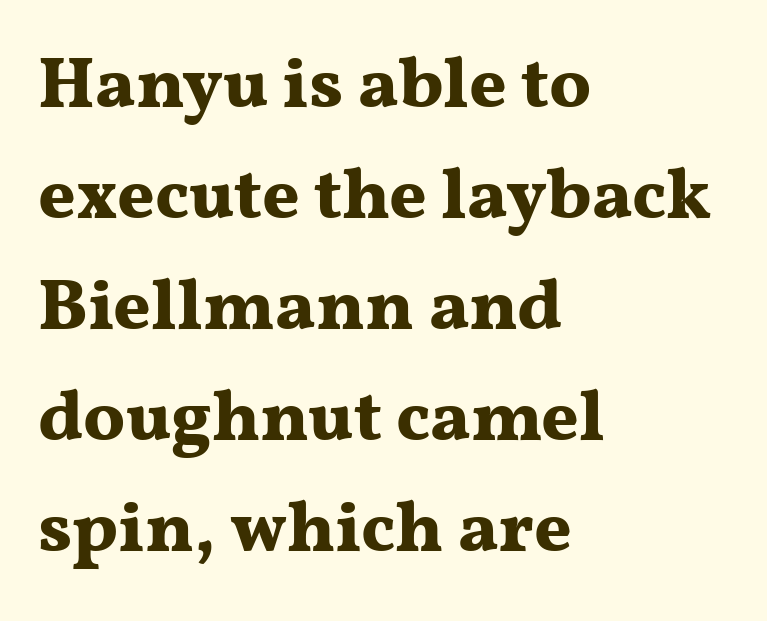
Q: Is the text bold? A: Yes.
Q: Is the text italic (slanted)? A: No, it is upright.
Q: Is the typeface a serif or a sans-serif typeface? A: Serif.
Q: Is the text underlined? A: No.
Q: How is the paragraph aligned? A: Left-aligned.
Q: Is the spacing between letters normal or unusually wide? A: Normal.
Q: Is the spacing between lines tight, normal or loose? A: Normal.
Q: Width (condensed, normal, or wide)? A: Wide.
Q: Stroke contrast? A: Medium.
Q: x-height? A: Medium.
Q: Monospaced? A: No.
